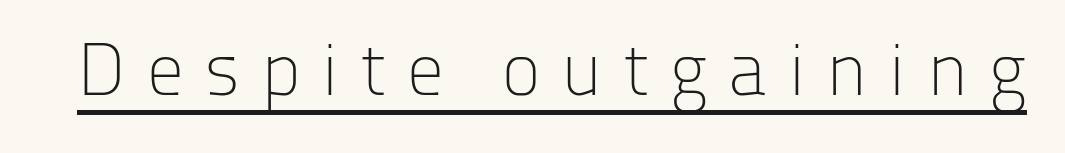
The image shows 74 px light sans-serif type, upright; set unusually wide letter spacing (+0.28 em), underlined; low stroke contrast and a medium x-height.
